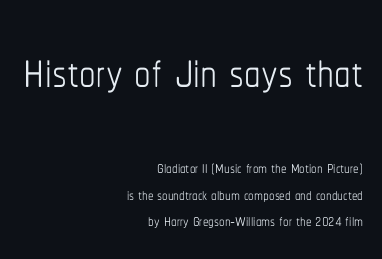
The image shows 66 px thin, condensed type, upright; set right-aligned, line spacing 1.19x, normal letter spacing, not underlined; the first (top) block is 3.0x larger; low stroke contrast and a medium x-height.
